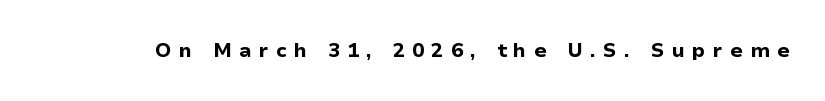
Q: Is the text bold? A: Yes.
Q: Is the text italic (slanted)? A: No, it is upright.
Q: Is the text underlined? A: No.
Q: Is the spacing between letters normal or unusually wide? A: Unusually wide.
